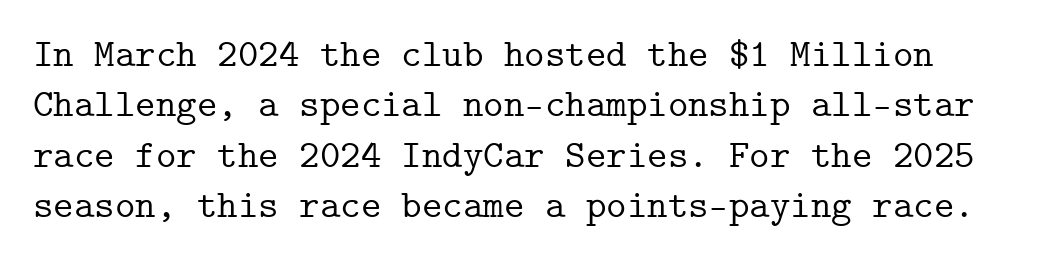
The image shows 39 px serif type, upright, monospaced; set normal line spacing (1.29x), normal letter spacing, not underlined; low stroke contrast and a medium x-height.
